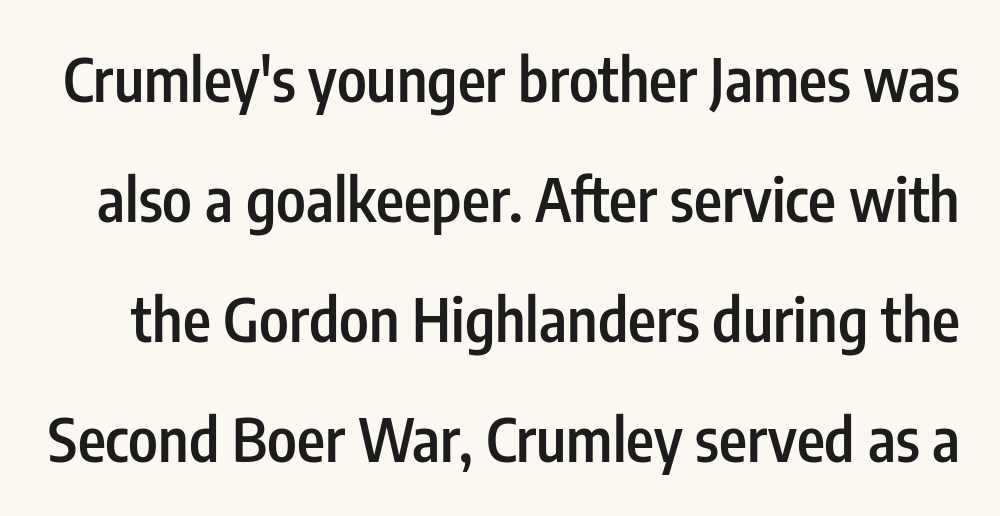
Caption: semibold face, moderately heavy strokes. The space between consecutive lines is lavish. Standard letterfit; no display-style spreading of the glyphs. The glyphs in this specimen are sans serif.
